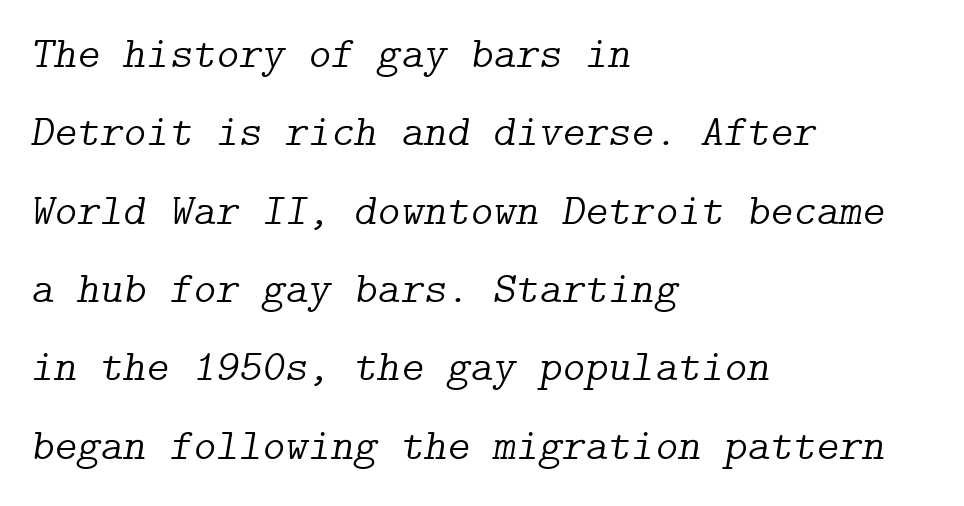
Layout note: lines flush left. Glyph-to-glyph distance matches everyday printed text. Italic? Definitely — the glyphs are oblique. Weight: not bold — regular or lighter. The face used here is seriffed, in the tradition of book romans.
